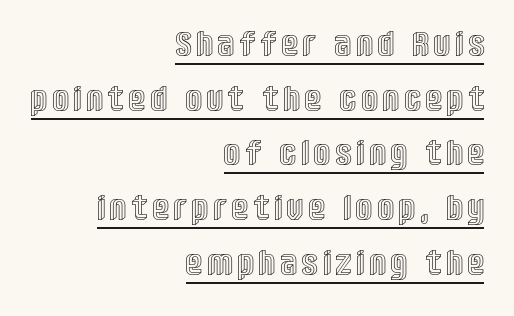
The image shows 34 px condensed type, upright; set right-aligned, normal line spacing (1.61x), unusually wide letter spacing (+0.2 em), underlined; a large x-height.
